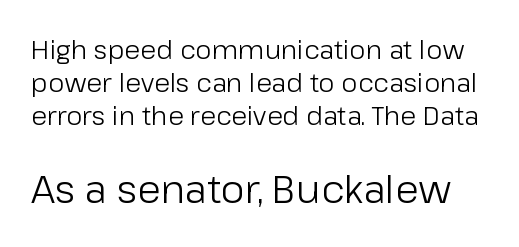
{"serif": "no", "italic": "no", "bold": "no", "weight": "light", "width": "normal", "stroke_contrast": "low", "x_height": "medium", "monospaced": "no", "underline": "no", "line_spacing": "normal", "line_spacing_ratio": 1.27, "letter_spacing": "normal", "letter_spacing_em": 0.0, "larger_block": "second", "size_ratio": 1.5, "glyph_px": 39}
